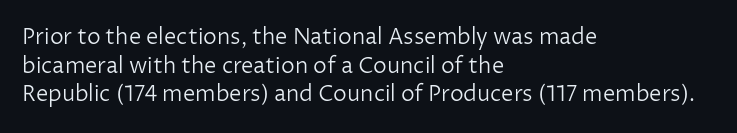
{"italic": "no", "bold": "no", "underline": "no", "align": "left", "line_spacing": "normal", "line_spacing_ratio": 1.3, "letter_spacing": "normal", "letter_spacing_em": 0.0, "glyph_px": 22}
